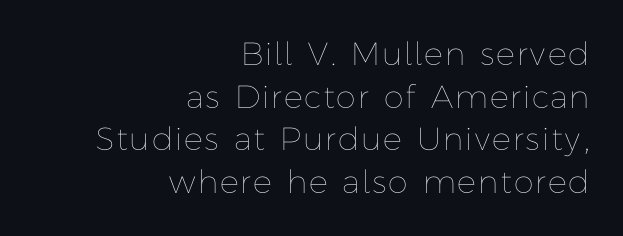
Varying glyph widths throughout — classic text-font behaviour. This is not heavy type; no bold has been used. The leading is moderate, giving the passage an even texture. Rendered with straight, roman letterforms. Nobody drew a line under any word here. The setting favours the right margin, as signatures and pull-quotes sometimes do.
